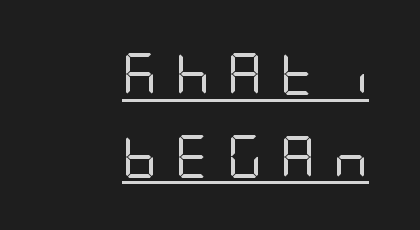
The image shows 43 px regular-weight, condensed sans-serif type, upright; set right-aligned, loose line spacing (1.92x), unusually wide letter spacing (+0.41 em), underlined; low stroke contrast and a large x-height.
